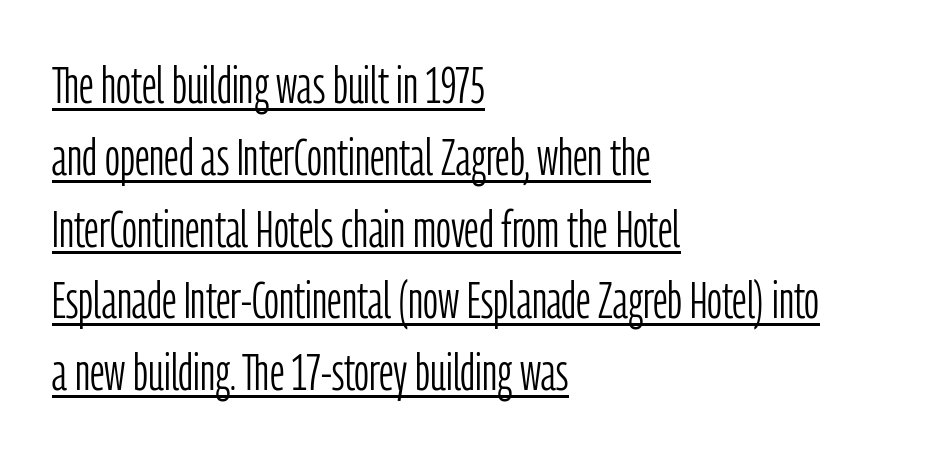
Q: Is the text bold? A: No.
Q: Is the text italic (slanted)? A: No, it is upright.
Q: Is the typeface a serif or a sans-serif typeface? A: Sans-serif.
Q: Is the text underlined? A: Yes.
Q: How is the paragraph aligned? A: Left-aligned.
Q: Is the spacing between letters normal or unusually wide? A: Normal.
Q: Is the spacing between lines tight, normal or loose? A: Normal.
Q: Width (condensed, normal, or wide)? A: Condensed.
Q: Stroke contrast? A: Low.
Q: x-height? A: Medium.
Q: Monospaced? A: No.
